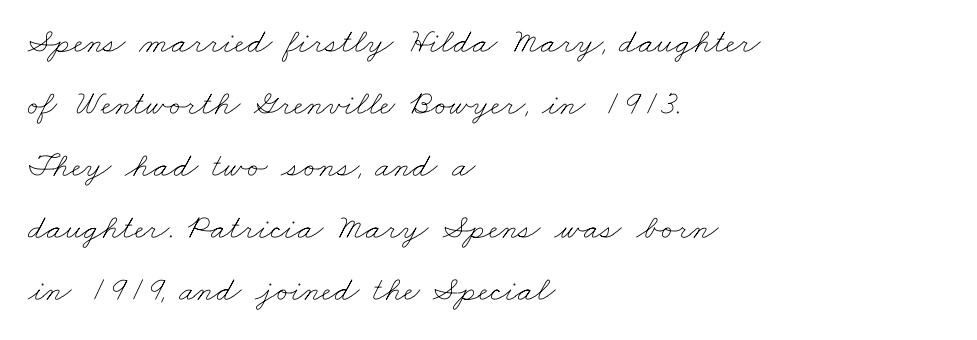
{"bold": "no", "weight": "thin", "width": "wide", "stroke_contrast": "low", "x_height": "small", "monospaced": "no", "underline": "no", "align": "left", "line_spacing_ratio": 1.77, "letter_spacing": "normal", "letter_spacing_em": 0.0, "glyph_px": 35}
